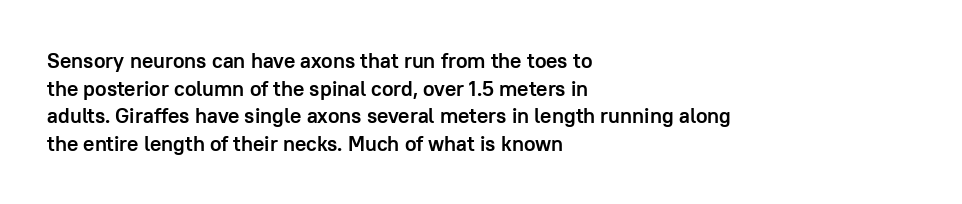
The image shows 21 px bold type, upright; set left-aligned, normal line spacing (1.31x), normal letter spacing, not underlined.
